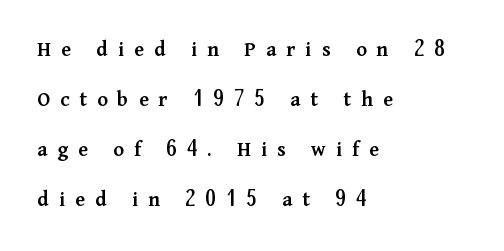
The image shows 22 px text type, upright; set left-aligned, loose line spacing (2.28x), unusually wide letter spacing (+0.46 em), not underlined.
